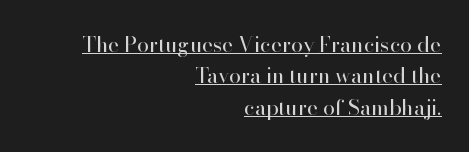
Stems and bowls with no extra thickness — not bold. Each line ends at the same right margin while the left side varies. Letter spacing: default. The passage shown stacks its lines at a standard gap. The words here are underlined. Notice how the stems are strictly vertical — no italics here.
